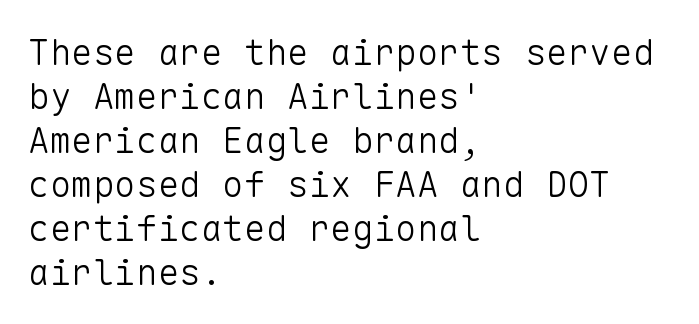
The image shows 36 px light sans-serif type, upright, monospaced; set left-aligned, line spacing 1.22x, normal letter spacing, not underlined; low stroke contrast and a medium x-height.
